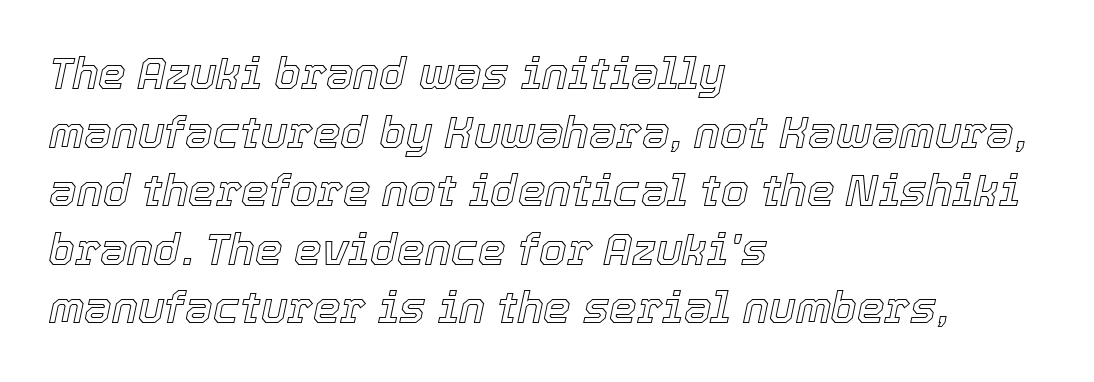
Italic? Definitely — the glyphs are oblique. Nothing unusual about the tracking: characters are spaced as the font intends. The setting favours the left margin, as ordinary paragraphs usually do. Quick note: underline off.
